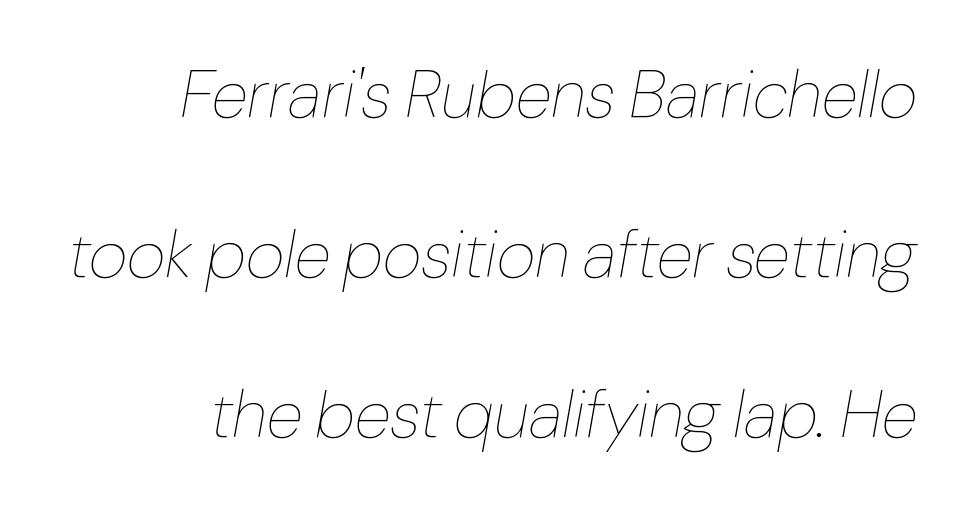
The image shows 67 px thin type, italic (leaning right); set loose line spacing (2.39x), normal letter spacing, not underlined; low stroke contrast and a medium x-height.
